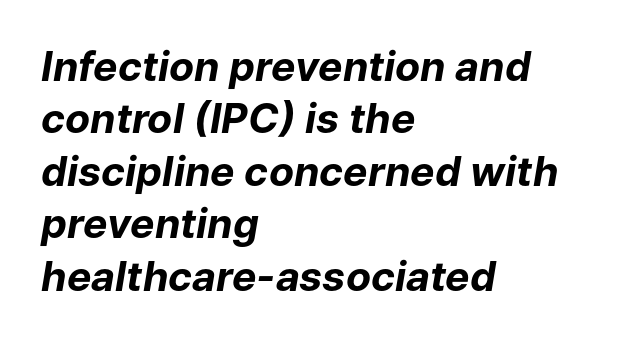
The image shows 41 px bold type, italic (leaning right); set left-aligned, normal line spacing (1.28x), normal letter spacing, not underlined; low stroke contrast and a medium x-height.
